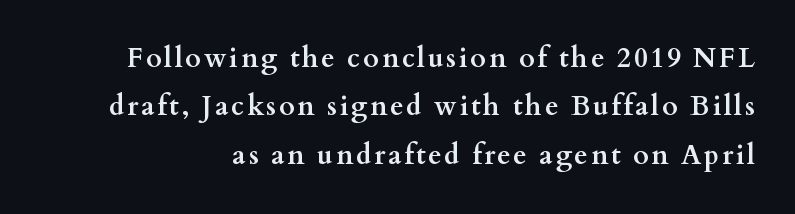
Q: Is the text bold? A: Yes.
Q: Is the text italic (slanted)? A: No, it is upright.
Q: Is the text underlined? A: No.
